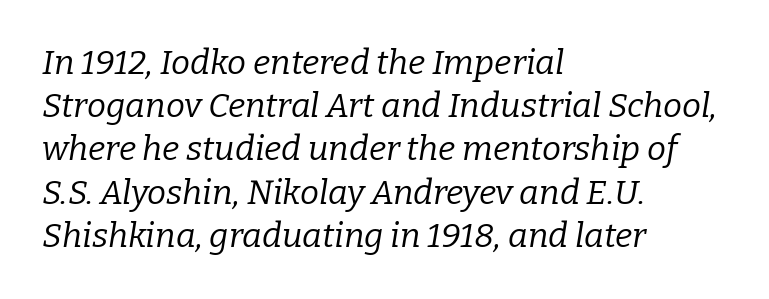
The image shows 34 px regular-weight serif type, italic (leaning right); set left-aligned, normal line spacing (1.27x), normal letter spacing, not underlined; low stroke contrast and a medium x-height.
